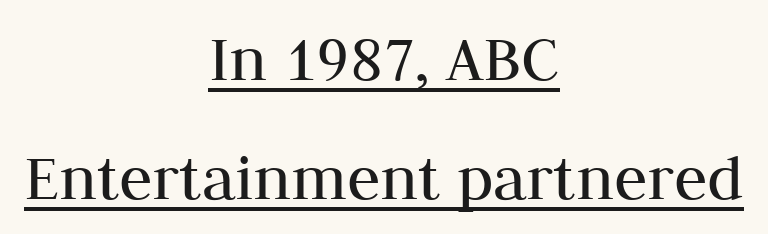
{"serif": "yes", "italic": "no", "bold": "no", "weight": "regular", "width": "normal", "stroke_contrast": "medium", "x_height": "medium", "monospaced": "no", "underline": "yes", "align": "center", "line_spacing_ratio": 1.75, "letter_spacing": "normal", "letter_spacing_em": 0.0, "glyph_px": 68}
